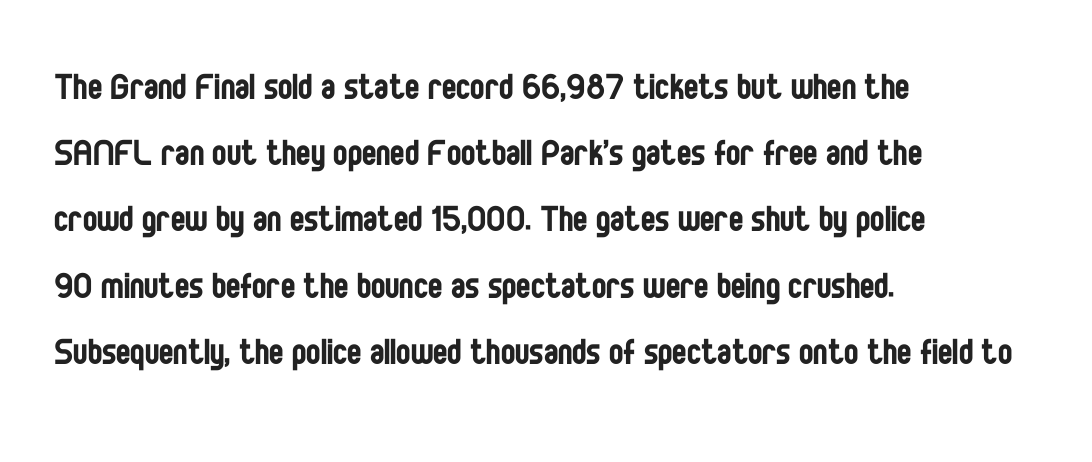
The image shows 43 px regular-weight, condensed sans-serif type, upright; set left-aligned, normal line spacing (1.54x), normal letter spacing, not underlined; low stroke contrast and a large x-height.
